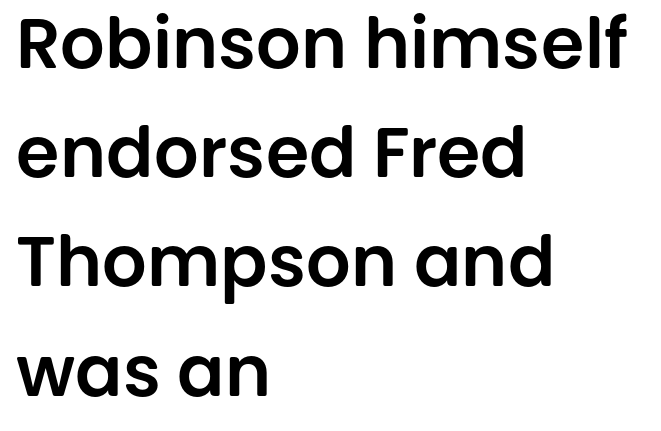
Plain, unruled lines of type. You could call the tracking neutral — neither tight nor loose. Serif or sans? Sans — the stroke terminals are bare. This is the regular roman posture of the typeface. In CSS terms this would be text-align: left.
